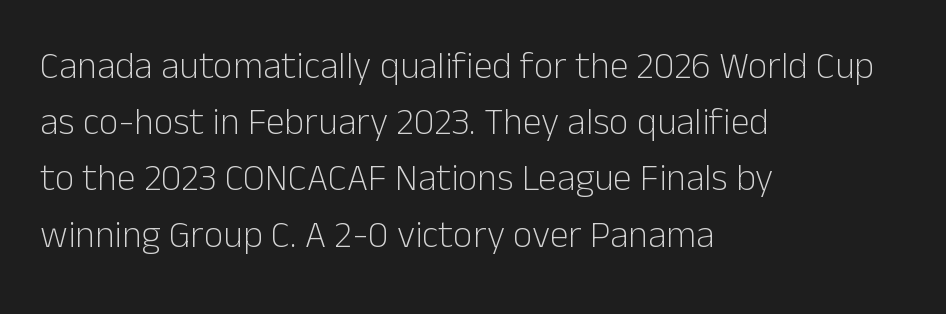
The image shows 38 px light sans-serif type, upright; set left-aligned, normal line spacing (1.48x), normal letter spacing, not underlined; low stroke contrast and a medium x-height.
